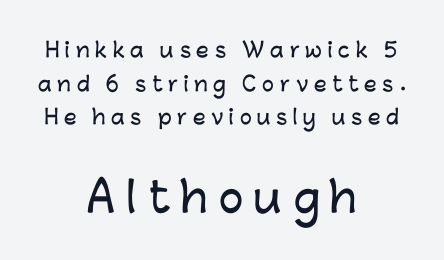
The image shows 41 px sans-serif type, upright; set centered, normal line spacing (1.68x), unusually wide letter spacing (+0.28 em), not underlined; the second (bottom) block is 2.05x larger; low stroke contrast and a medium x-height.
